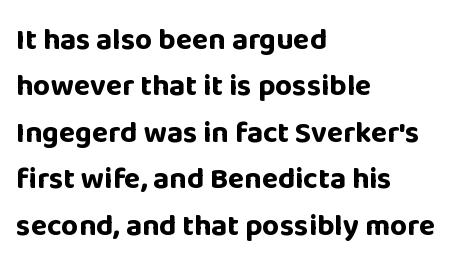
{"serif": "no", "italic": "no", "bold": "yes", "weight": "bold", "width": "normal", "stroke_contrast": "low", "x_height": "large", "monospaced": "no", "underline": "no", "align": "left", "line_spacing": "normal", "line_spacing_ratio": 1.55, "letter_spacing": "normal", "letter_spacing_em": 0.0, "glyph_px": 30}
